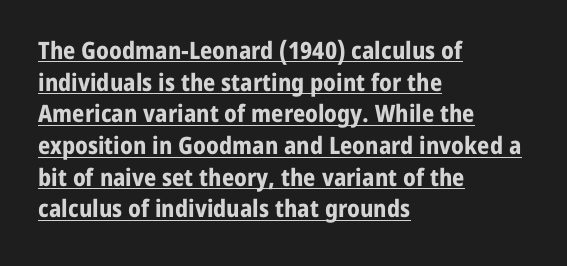
Q: Is the text bold? A: Yes.
Q: Is the text italic (slanted)? A: No, it is upright.
Q: Is the text underlined? A: Yes.
Q: How is the paragraph aligned? A: Left-aligned.
Q: Is the spacing between letters normal or unusually wide? A: Normal.
Q: Is the spacing between lines tight, normal or loose? A: Normal.
